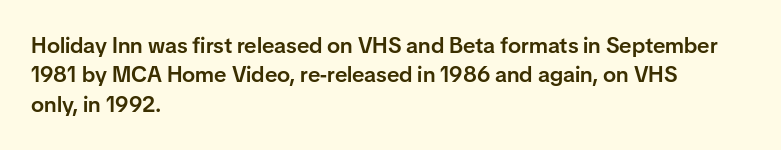
Q: Is the text bold? A: Semi-bold.
Q: Is the text italic (slanted)? A: No, it is upright.
Q: Is the text underlined? A: No.
Q: How is the paragraph aligned? A: Left-aligned.
Q: Is the spacing between letters normal or unusually wide? A: Normal.
Q: Is the spacing between lines tight, normal or loose? A: Normal.
